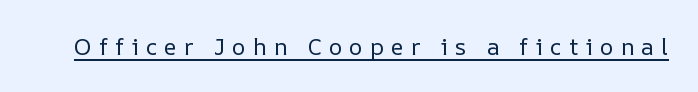
The image shows 23 px text type, upright; set unusually wide letter spacing (+0.31 em), underlined.
